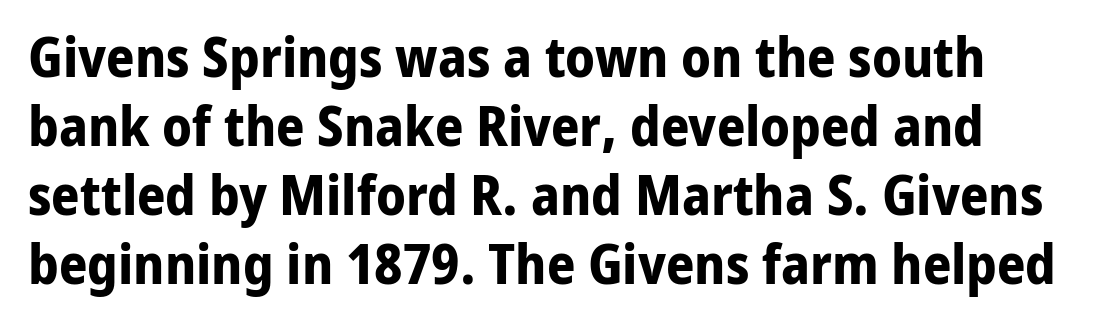
The image shows 56 px bold sans-serif type, upright; set line spacing 1.23x, normal letter spacing, not underlined; low stroke contrast and a medium x-height.
